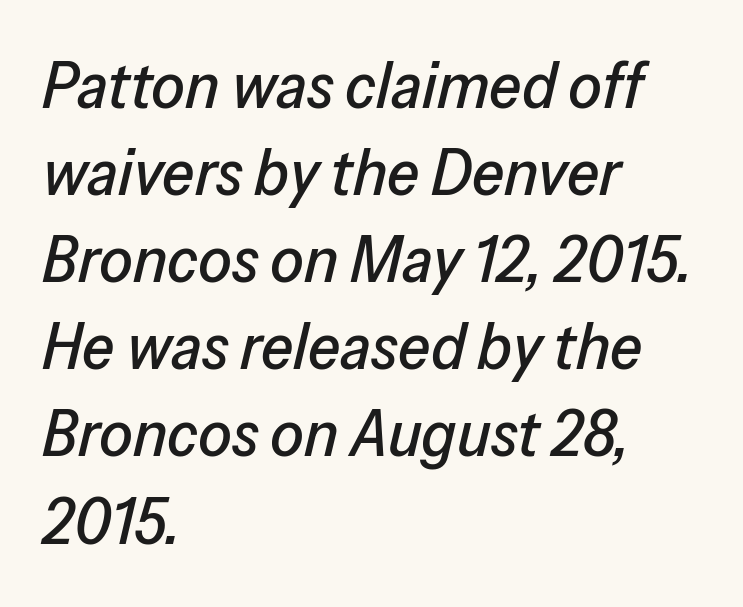
Q: Is the text italic (slanted)? A: Yes, it leans right by about 13 degrees.
Q: Is the text underlined? A: No.
Q: How is the paragraph aligned? A: Left-aligned.
Q: Is the spacing between letters normal or unusually wide? A: Normal.
Q: Is the spacing between lines tight, normal or loose? A: Normal.
Q: Width (condensed, normal, or wide)? A: Normal.
Q: Stroke contrast? A: Low.
Q: x-height? A: Medium.
Q: Monospaced? A: No.
